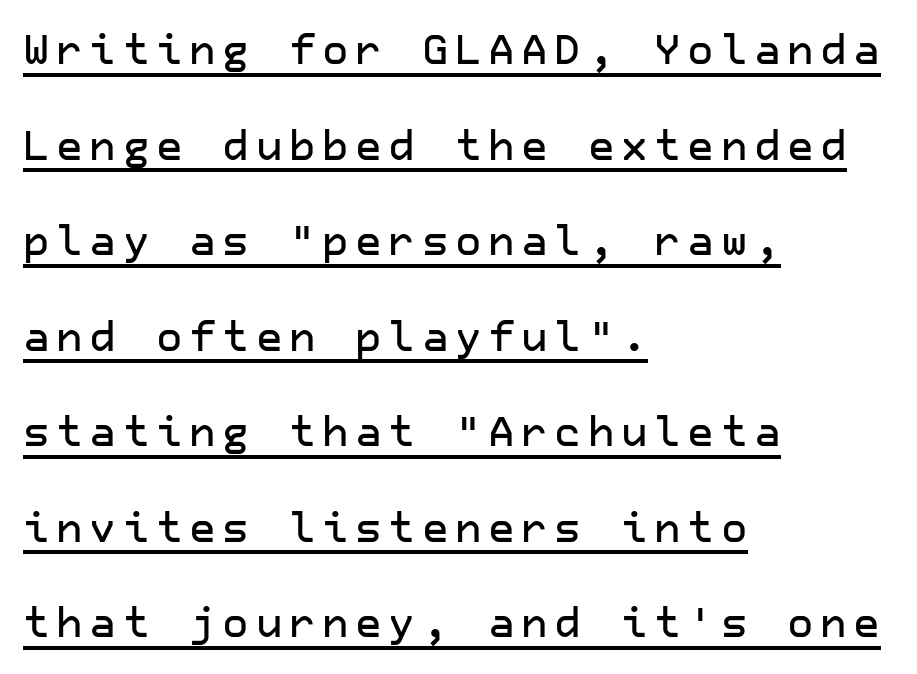
The image shows 41 px sans-serif type, upright; set left-aligned, loose line spacing (2.33x), underlined; low stroke contrast and a medium x-height.
